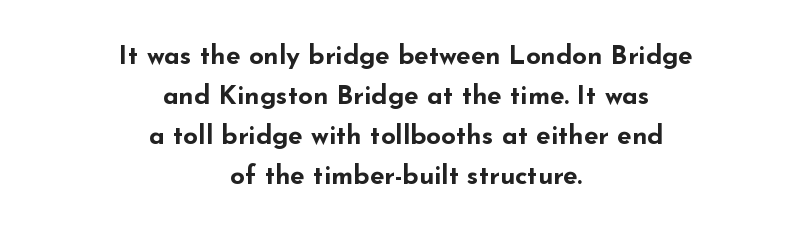
The image shows 26 px bold type, upright; set centered, normal line spacing (1.54x), normal letter spacing, not underlined.
